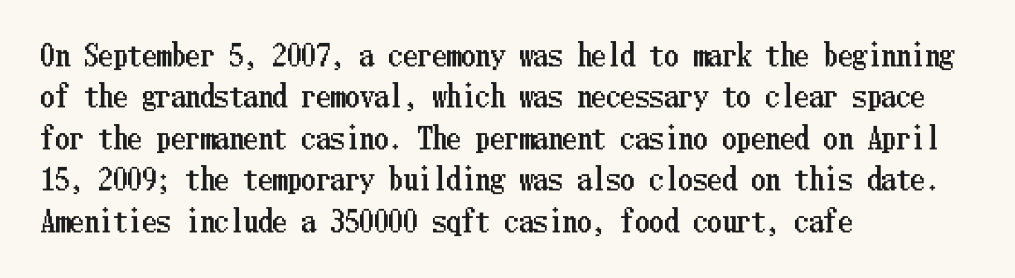
The image shows 29 px condensed type, upright; set left-aligned, normal line spacing (1.43x), normal letter spacing, not underlined; low stroke contrast and a medium x-height.
